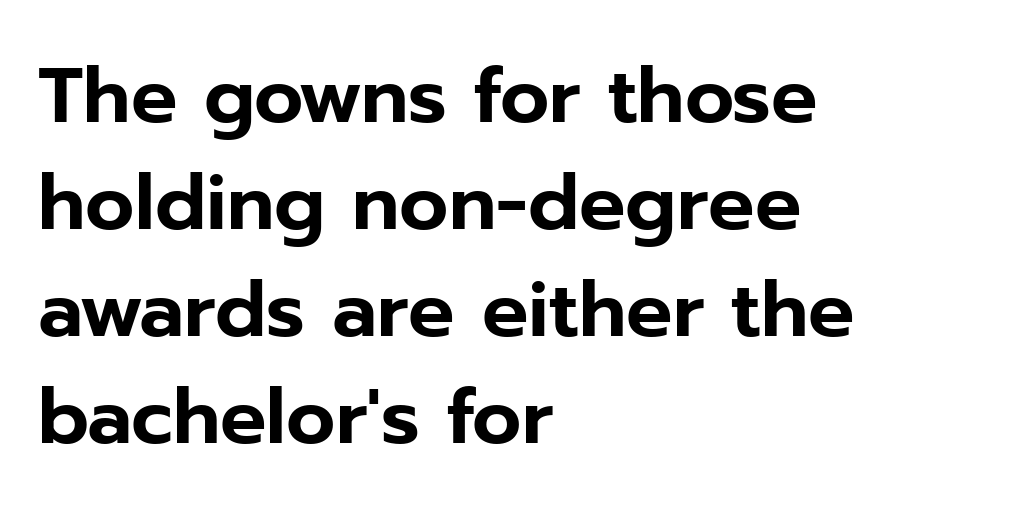
{"serif": "no", "italic": "no", "width": "normal", "stroke_contrast": "low", "x_height": "medium", "monospaced": "no", "underline": "no", "align": "left", "line_spacing": "normal", "line_spacing_ratio": 1.39, "letter_spacing": "normal", "letter_spacing_em": 0.0, "glyph_px": 77}
